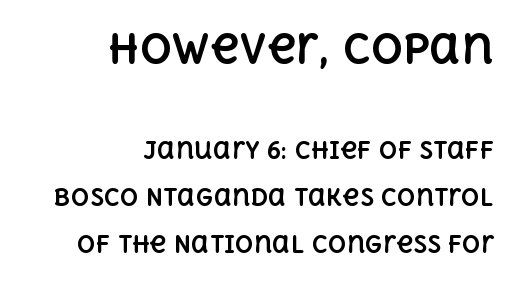
No extra tracking has been applied to these lines. Nope, not italic — everything's standing straight. The passage shown is typed in a proportional face where columns would drift. Compared with an ordinary text face, these strokes are far heavier — a full bold. The letters in the upper block stand taller than those in the block below. A typesetter would call this leading open, well beyond the default.
